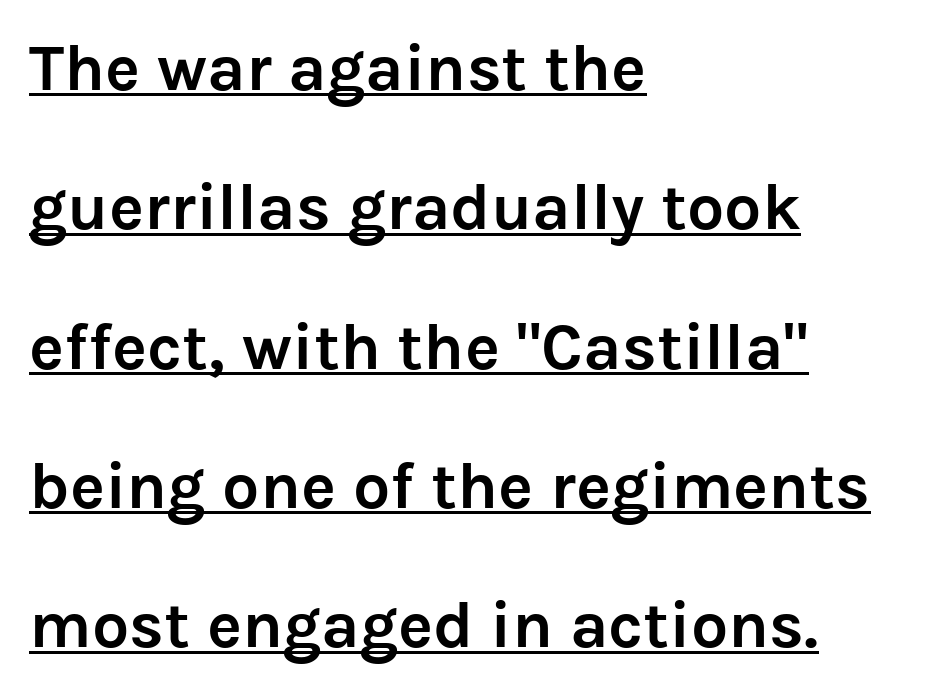
The image shows 66 px semibold sans-serif type, upright; set left-aligned, loose line spacing (2.11x), normal letter spacing, underlined; low stroke contrast and a medium x-height.
